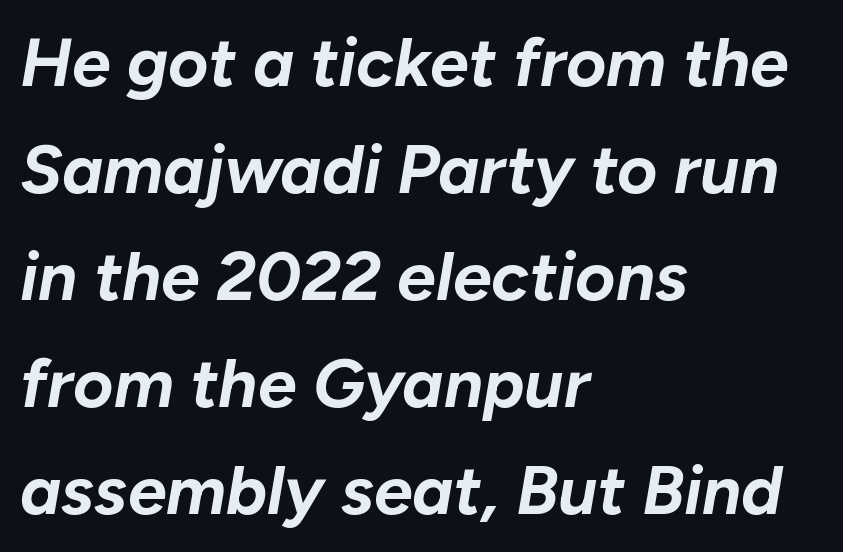
Q: Is the text bold? A: Yes.
Q: Is the text italic (slanted)? A: Yes, it leans right by about 10 degrees.
Q: Is the text underlined? A: No.
Q: How is the paragraph aligned? A: Left-aligned.
Q: Is the spacing between letters normal or unusually wide? A: Normal.
Q: Is the spacing between lines tight, normal or loose? A: Normal.
Q: Width (condensed, normal, or wide)? A: Normal.
Q: Stroke contrast? A: Low.
Q: x-height? A: Medium.
Q: Monospaced? A: No.
